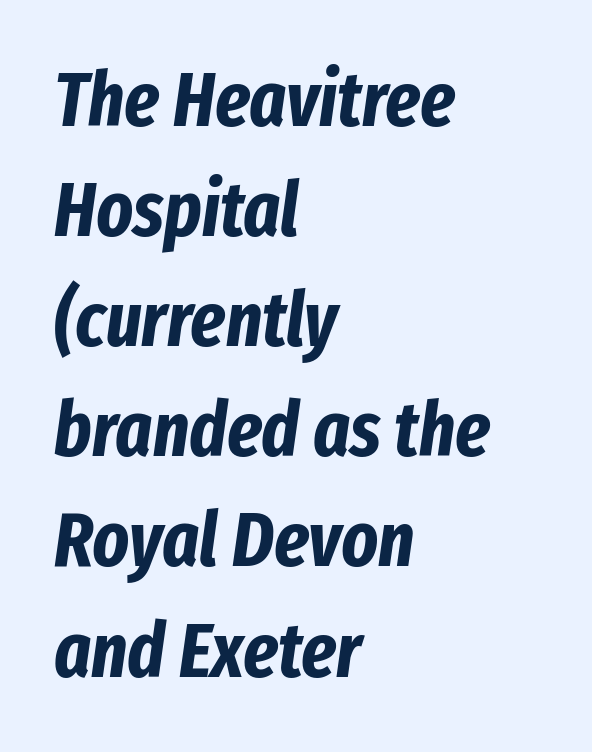
{"italic": "yes", "lean": "right", "slant_degrees": 8, "bold": "yes", "weight": "bold", "width": "condensed", "stroke_contrast": "low", "x_height": "medium", "monospaced": "no", "underline": "no", "align": "left", "line_spacing": "normal", "line_spacing_ratio": 1.43, "letter_spacing": "normal", "letter_spacing_em": 0.0, "glyph_px": 77}
